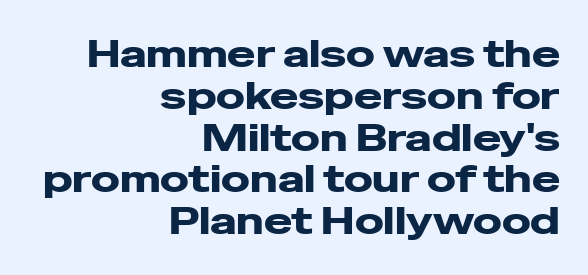
The area under the type is left untouched. The passage shown has conventional tracking throughout. The passage shown stacks its lines with hardly any gap. Upright lettering throughout.
